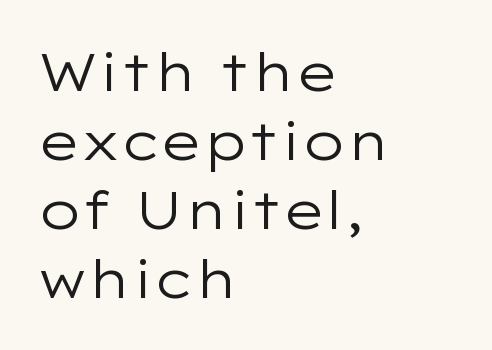
Q: Is the text bold? A: No.
Q: Is the text italic (slanted)? A: No, it is upright.
Q: Is the typeface a serif or a sans-serif typeface? A: Sans-serif.
Q: Is the text underlined? A: No.
Q: How is the paragraph aligned? A: Left-aligned.
Q: Is the spacing between letters normal or unusually wide? A: Normal.
Q: Is the spacing between lines tight, normal or loose? A: Normal.
Q: Width (condensed, normal, or wide)? A: Wide.
Q: Stroke contrast? A: Low.
Q: x-height? A: Medium.
Q: Monospaced? A: No.
